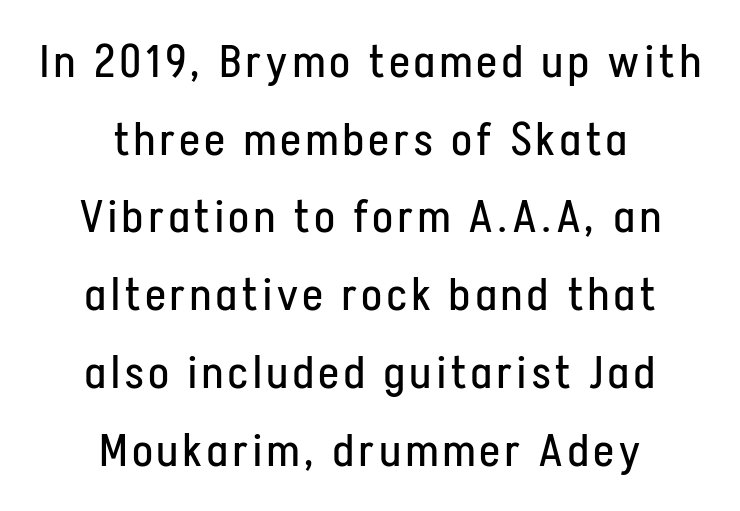
{"serif": "no", "italic": "no", "bold": "no", "weight": "regular", "width": "condensed", "stroke_contrast": "low", "x_height": "medium", "monospaced": "no", "underline": "no", "align": "center", "line_spacing": "normal", "line_spacing_ratio": 1.69, "glyph_px": 46}
